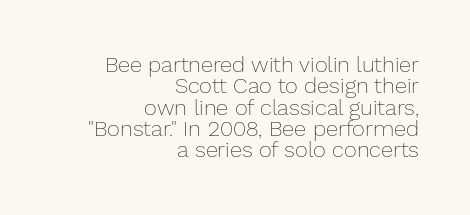
The image shows 22 px text type, upright; set right-aligned, tight line spacing (0.97x), normal letter spacing, not underlined.
